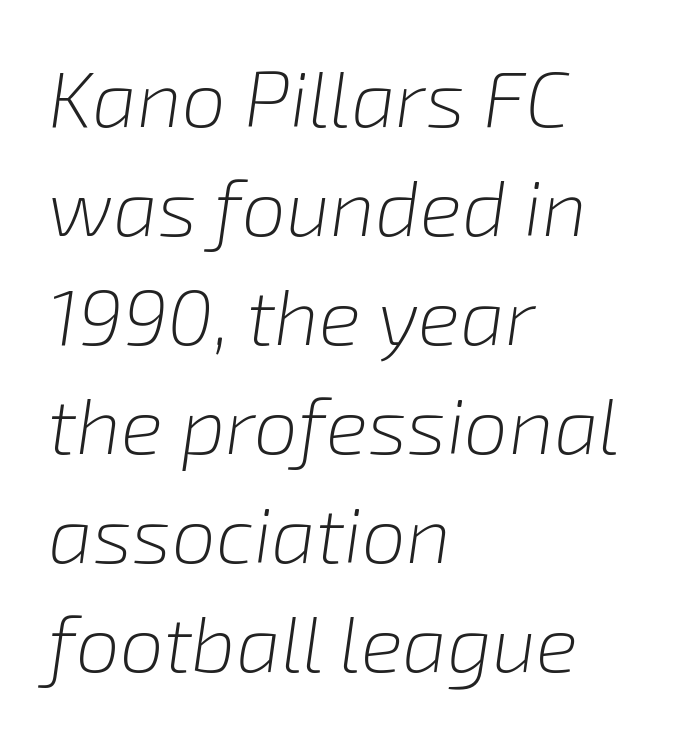
{"italic": "yes", "lean": "right", "slant_degrees": 8, "bold": "no", "weight": "light", "width": "normal", "stroke_contrast": "low", "x_height": "medium", "monospaced": "no", "underline": "no", "align": "left", "line_spacing": "normal", "line_spacing_ratio": 1.38, "letter_spacing": "normal", "letter_spacing_em": 0.0, "glyph_px": 79}
